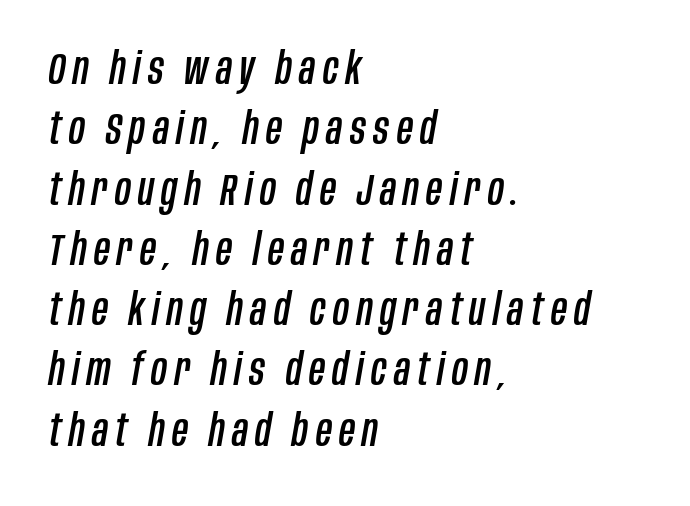
Q: Is the text italic (slanted)? A: Yes, it leans right by about 10 degrees.
Q: Is the text underlined? A: No.
Q: How is the paragraph aligned? A: Left-aligned.
Q: Is the spacing between lines tight, normal or loose? A: Normal.
Q: Width (condensed, normal, or wide)? A: Condensed.
Q: Stroke contrast? A: Low.
Q: x-height? A: Large.
Q: Monospaced? A: No.
